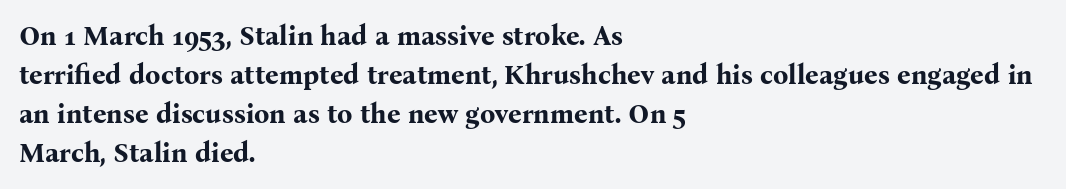
The image shows 27 px bold type, upright; set left-aligned, normal line spacing (1.44x), normal letter spacing, not underlined.
